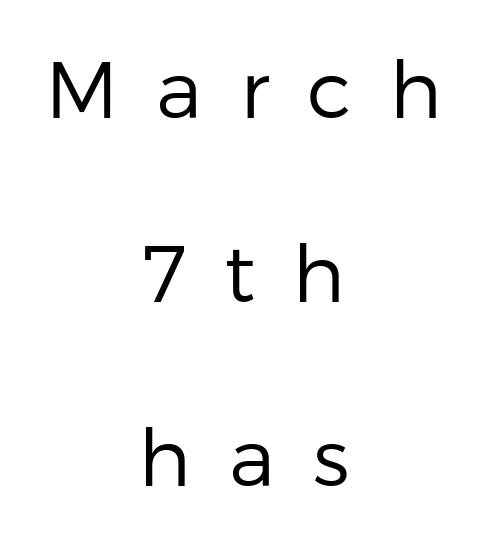
The image shows 80 px regular-weight sans-serif type, upright; set centered, loose line spacing (2.3x), unusually wide letter spacing (+0.47 em), not underlined; low stroke contrast and a medium x-height.
